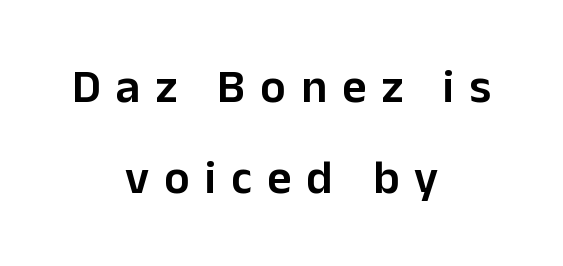
Q: Is the text bold? A: Semi-bold.
Q: Is the text italic (slanted)? A: No, it is upright.
Q: Is the typeface a serif or a sans-serif typeface? A: Sans-serif.
Q: Is the text underlined? A: No.
Q: How is the paragraph aligned? A: Centered.
Q: Is the spacing between letters normal or unusually wide? A: Unusually wide.
Q: Is the spacing between lines tight, normal or loose? A: Loose.
Q: Width (condensed, normal, or wide)? A: Normal.
Q: Stroke contrast? A: Low.
Q: x-height? A: Medium.
Q: Monospaced? A: No.
